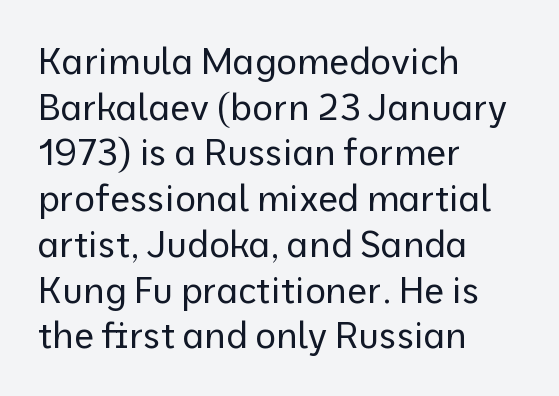
This is roman type, the default non-slanted kind. The tracking reads as untouched default to a designer's eye. Varying glyph widths throughout — classic text-font behaviour. Type without underlining. The lines in this sample share a left origin and differ only in where they stop.
